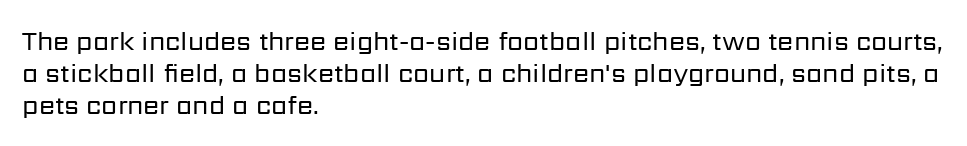
{"italic": "no", "bold": "no", "underline": "no", "align": "left", "line_spacing_ratio": 1.23, "letter_spacing": "normal", "letter_spacing_em": 0.0, "glyph_px": 26}
